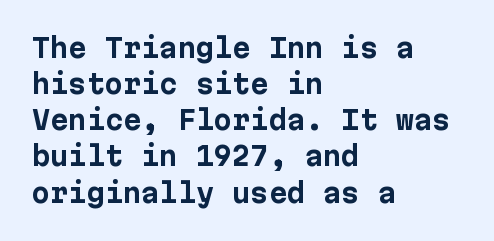
Clear beneath every line of the passage. The typography opts for an upright posture over an oblique one. Evenly set lines give the paragraph a standard silhouette. Standard letterfit; no display-style spreading of the glyphs. The compositor pushed each line to the left boundary.
